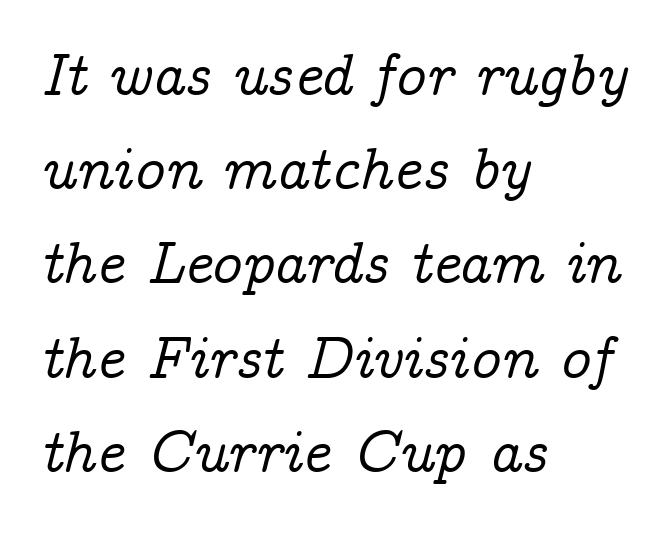
The image shows 60 px serif type, italic (leaning right); set left-aligned, normal line spacing (1.57x), normal letter spacing, not underlined; low stroke contrast and a medium x-height.
